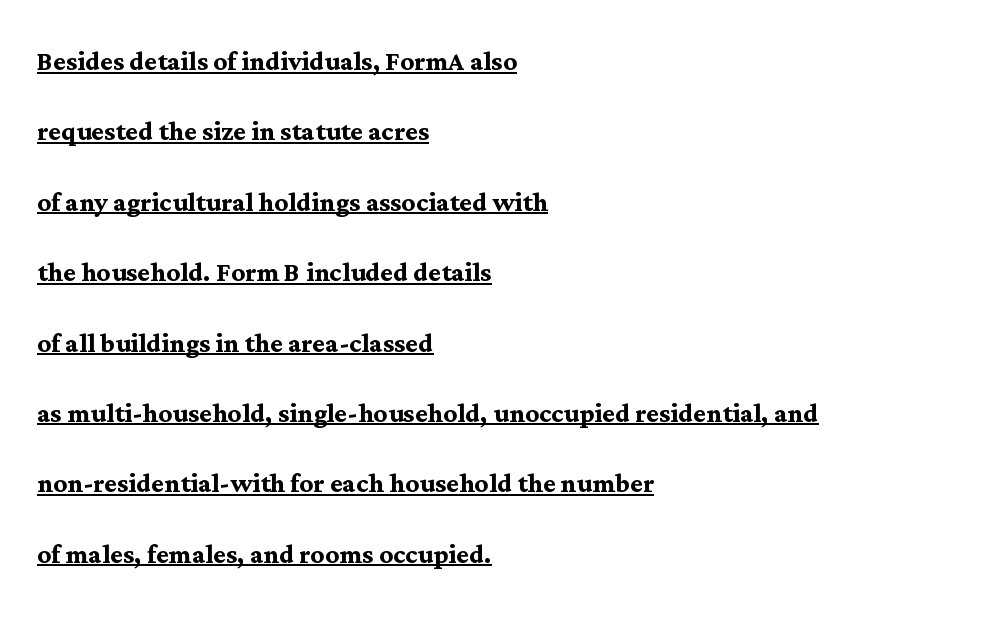
The image shows 34 px semibold serif type, upright; set left-aligned, loose line spacing (2.07x), normal letter spacing, underlined; medium stroke contrast and a medium x-height.
